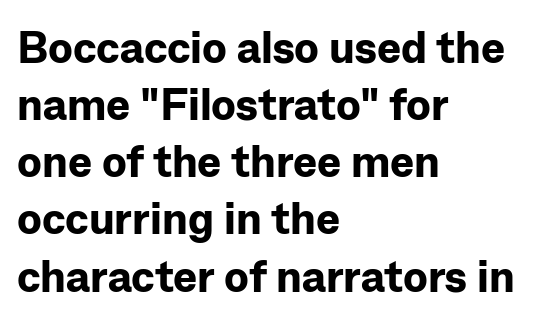
Each row of text sits above clean, open space. What weight is shown? A full bold with thick strokes. Typographically, this falls in the sans-serif category. Do the characters align in a grid? No, the font is proportional.
